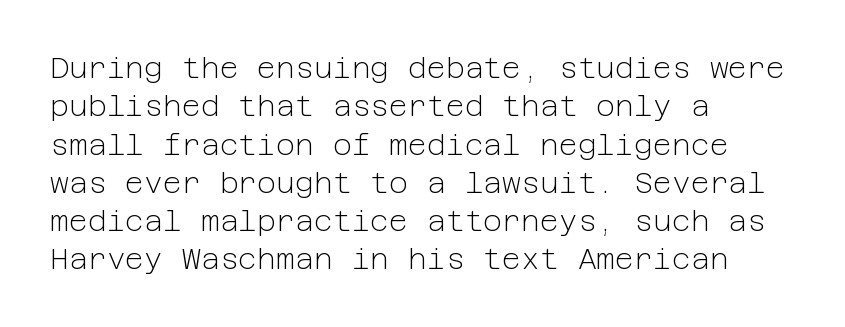
{"serif": "no", "italic": "no", "bold": "no", "weight": "light", "width": "normal", "stroke_contrast": "low", "x_height": "medium", "underline": "no", "align": "left", "line_spacing": "normal", "line_spacing_ratio": 1.32, "letter_spacing": "normal", "letter_spacing_em": 0.0, "glyph_px": 29}
